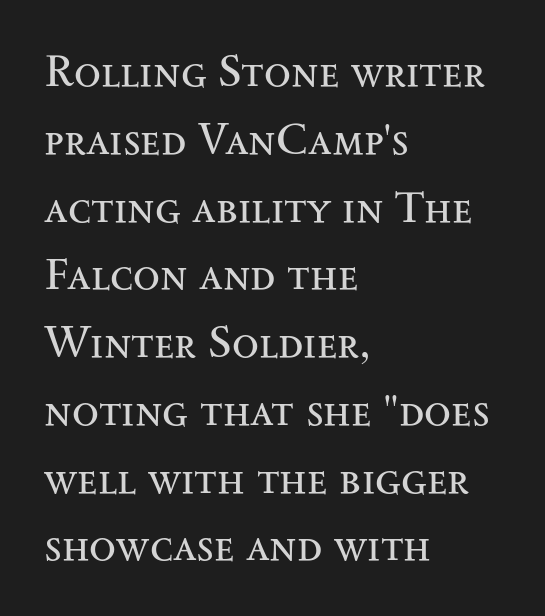
{"serif": "yes", "italic": "no", "bold": "no", "weight": "regular", "width": "wide", "stroke_contrast": "medium", "x_height": "small", "monospaced": "no", "underline": "no", "align": "left", "line_spacing": "normal", "line_spacing_ratio": 1.54, "letter_spacing": "normal", "letter_spacing_em": 0.0, "glyph_px": 44}
